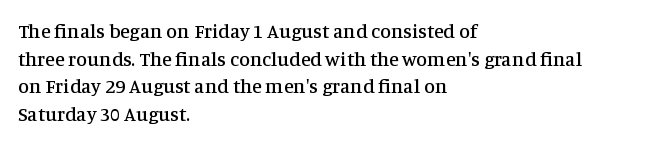
The block of text has a typical density, with ordinary space between rows. The letters stand straight up with perfectly vertical stems. Line starts are locked; line ends wander. Between one letter and the next there's only the usual sliver of space. Type without underlining.
